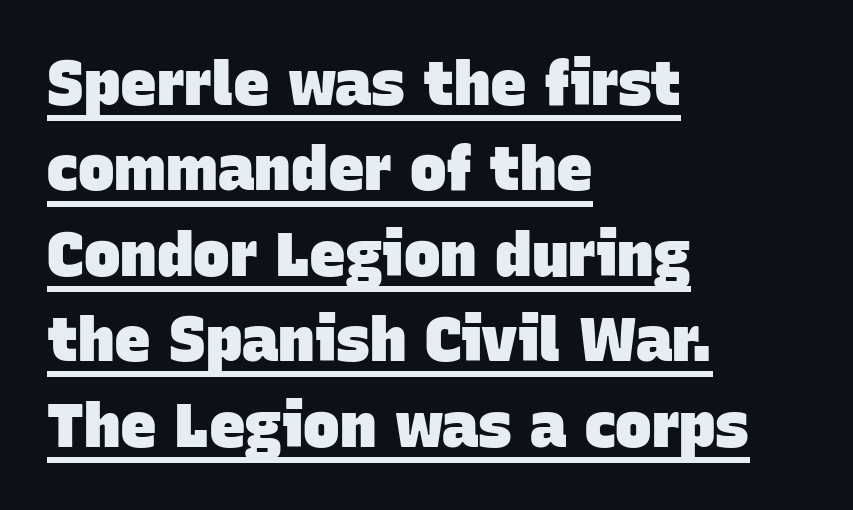
{"serif": "no", "bold": "yes", "weight": "heavy", "width": "normal", "stroke_contrast": "low", "x_height": "large", "monospaced": "no", "underline": "yes", "align": "left", "line_spacing": "normal", "line_spacing_ratio": 1.4, "letter_spacing": "normal", "letter_spacing_em": 0.0, "glyph_px": 61}
